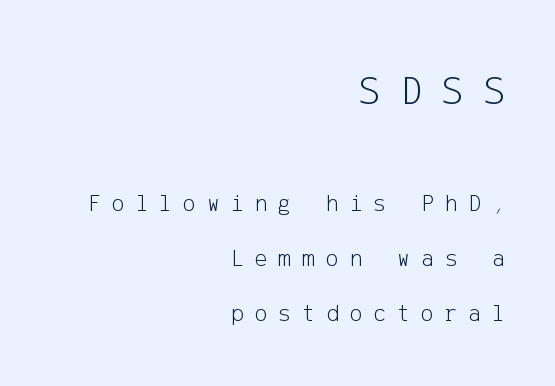
The image shows 42 px light sans-serif type, upright; set right-aligned, loose line spacing (2.29x), unusually wide letter spacing (+0.46 em), not underlined; the first (top) block is 1.75x larger; low stroke contrast and a medium x-height.
